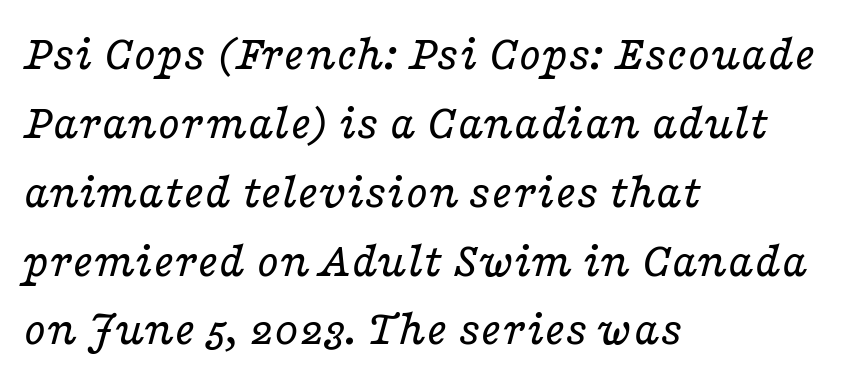
Q: Is the text bold? A: No.
Q: Is the text italic (slanted)? A: Yes, it leans right by about 16 degrees.
Q: Is the typeface a serif or a sans-serif typeface? A: Serif.
Q: Is the text underlined? A: No.
Q: How is the paragraph aligned? A: Left-aligned.
Q: Is the spacing between letters normal or unusually wide? A: Normal.
Q: Is the spacing between lines tight, normal or loose? A: Normal.
Q: Width (condensed, normal, or wide)? A: Wide.
Q: Stroke contrast? A: Low.
Q: x-height? A: Medium.
Q: Monospaced? A: No.
